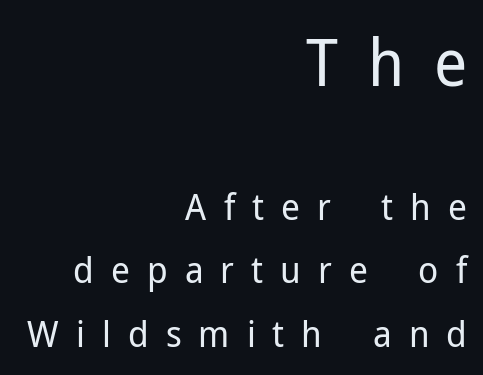
Summary of weight: not heavy and not bold. Where is the straight margin? On the right. Substantial extra tracking has been applied to these lines. When letters stand straight like this, we call the style roman or upright. The font family rendered here belongs to the sans-serif group.
